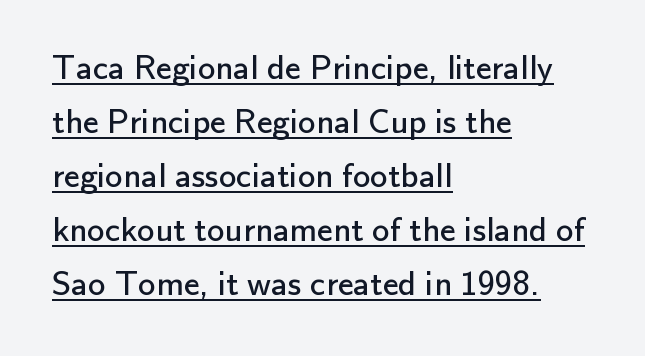
Horizontally, the lines are justified to the leading edge only. Every stem runs plumb, perpendicular to the baseline. The passage shown is typed in a proportional face where columns would drift. Typographically, this falls in the sans-serif category.
